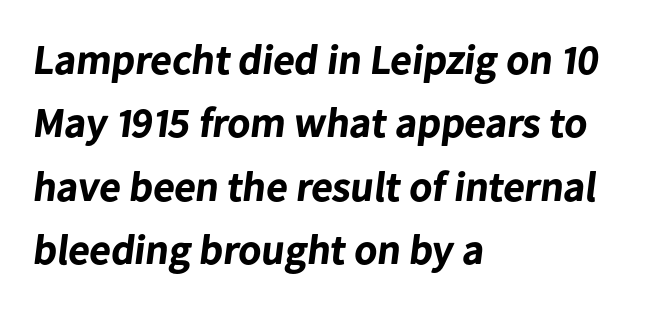
Q: Is the text bold? A: Yes.
Q: Is the typeface a serif or a sans-serif typeface? A: Sans-serif.
Q: Is the text underlined? A: No.
Q: How is the paragraph aligned? A: Left-aligned.
Q: Is the spacing between letters normal or unusually wide? A: Normal.
Q: Is the spacing between lines tight, normal or loose? A: Normal.
Q: Width (condensed, normal, or wide)? A: Normal.
Q: Stroke contrast? A: Low.
Q: x-height? A: Medium.
Q: Monospaced? A: No.
